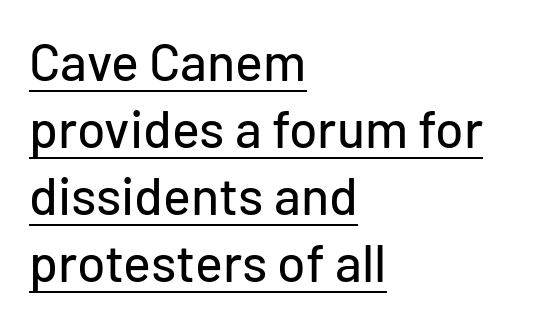
The image shows 52 px sans-serif type, upright; set left-aligned, normal line spacing (1.29x), normal letter spacing, underlined; low stroke contrast and a medium x-height.
